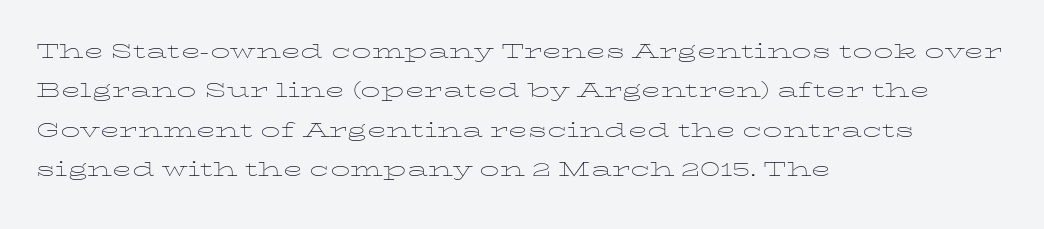
Q: Is the text bold? A: No.
Q: Is the text italic (slanted)? A: No, it is upright.
Q: Is the text underlined? A: No.
Q: How is the paragraph aligned? A: Left-aligned.
Q: Is the spacing between letters normal or unusually wide? A: Normal.
Q: Is the spacing between lines tight, normal or loose? A: Normal.
